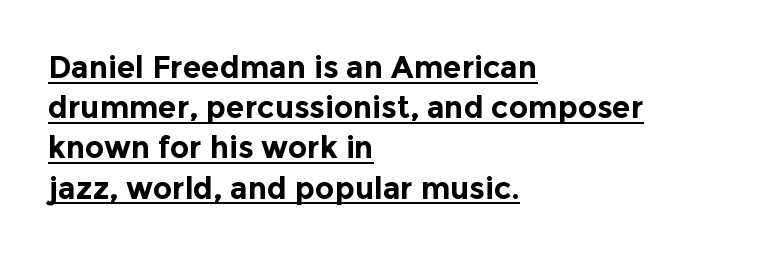
No extra tracking has been applied to these lines. Character widths vary here, with narrow letters taking less room than wide ones. The designer went with a sans here, leaving each stem footless. The setting favours the left margin, as ordinary paragraphs usually do. The typesetter has applied underlining to the passage shown.
